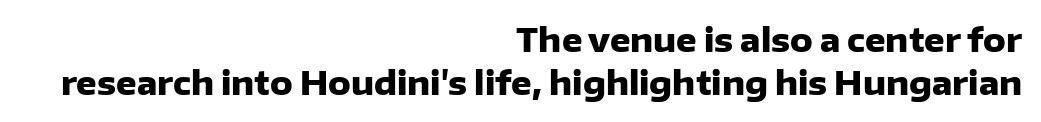
Q: Is the text bold? A: Yes.
Q: Is the text italic (slanted)? A: No, it is upright.
Q: Is the typeface a serif or a sans-serif typeface? A: Sans-serif.
Q: Is the text underlined? A: No.
Q: How is the paragraph aligned? A: Right-aligned.
Q: Is the spacing between letters normal or unusually wide? A: Normal.
Q: Is the spacing between lines tight, normal or loose? A: Normal.
Q: Width (condensed, normal, or wide)? A: Normal.
Q: Stroke contrast? A: Low.
Q: x-height? A: Medium.
Q: Monospaced? A: No.
